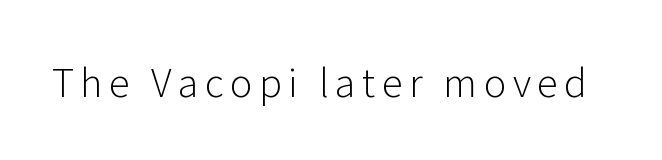
Q: Is the text bold? A: No.
Q: Is the text italic (slanted)? A: No, it is upright.
Q: Is the typeface a serif or a sans-serif typeface? A: Sans-serif.
Q: Is the text underlined? A: No.
Q: Width (condensed, normal, or wide)? A: Normal.
Q: Stroke contrast? A: Low.
Q: x-height? A: Medium.
Q: Monospaced? A: No.
